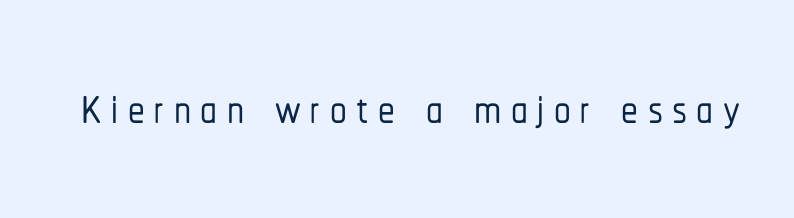
The image shows 67 px condensed sans-serif type, upright; set not underlined; low stroke contrast and a medium x-height.
